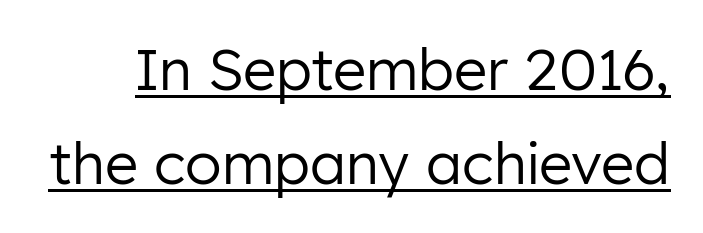
Q: Is the text bold? A: No.
Q: Is the text italic (slanted)? A: No, it is upright.
Q: Is the typeface a serif or a sans-serif typeface? A: Sans-serif.
Q: Is the text underlined? A: Yes.
Q: Is the spacing between letters normal or unusually wide? A: Normal.
Q: Is the spacing between lines tight, normal or loose? A: Normal.
Q: Width (condensed, normal, or wide)? A: Normal.
Q: Stroke contrast? A: Low.
Q: x-height? A: Medium.
Q: Monospaced? A: No.
